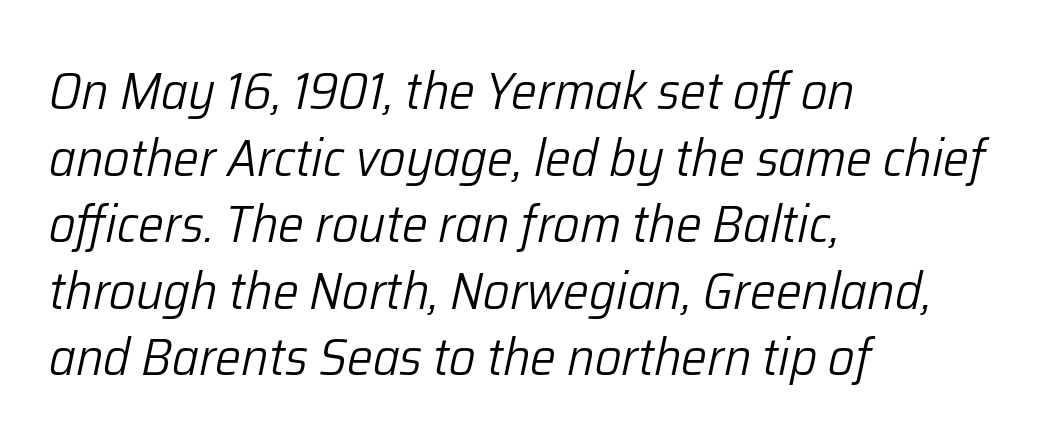
The image shows 52 px light type, italic (leaning right); set left-aligned, normal line spacing (1.28x), normal letter spacing, not underlined; low stroke contrast and a medium x-height.
